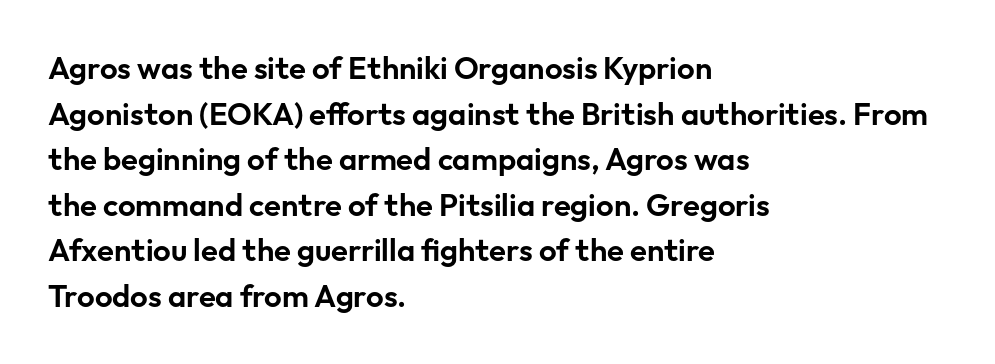
{"serif": "no", "italic": "no", "width": "normal", "stroke_contrast": "low", "x_height": "medium", "monospaced": "no", "underline": "no", "align": "left", "line_spacing": "normal", "line_spacing_ratio": 1.47, "letter_spacing": "normal", "letter_spacing_em": 0.0, "glyph_px": 31}
